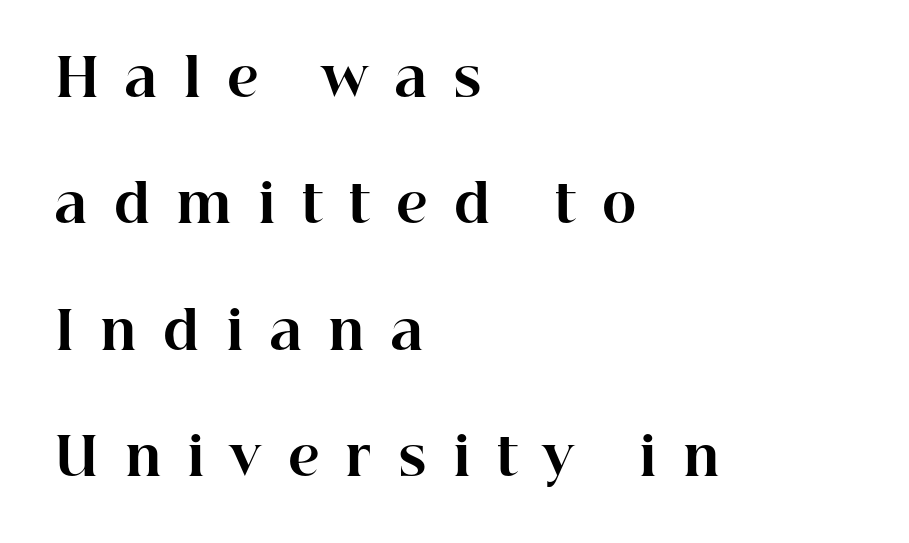
The typeface chosen for these lines features serifs. Horizontally, the lines are justified to the leading edge only. In terms of letterspacing, this is a distinctly airy, spread setting. Every letter is thick-stroked: bold, no question. Spacing verdict: proportional, widths tailored to each character. This sample uses an upright cut, with every glyph sitting square on the baseline.
